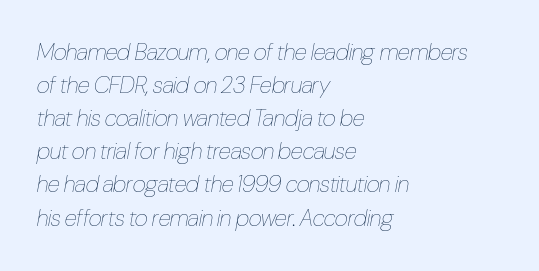
{"italic": "yes", "lean": "right", "slant_degrees": 10, "bold": "no", "underline": "no", "align": "left", "line_spacing": "normal", "line_spacing_ratio": 1.44, "letter_spacing": "normal", "letter_spacing_em": 0.0, "glyph_px": 23}
